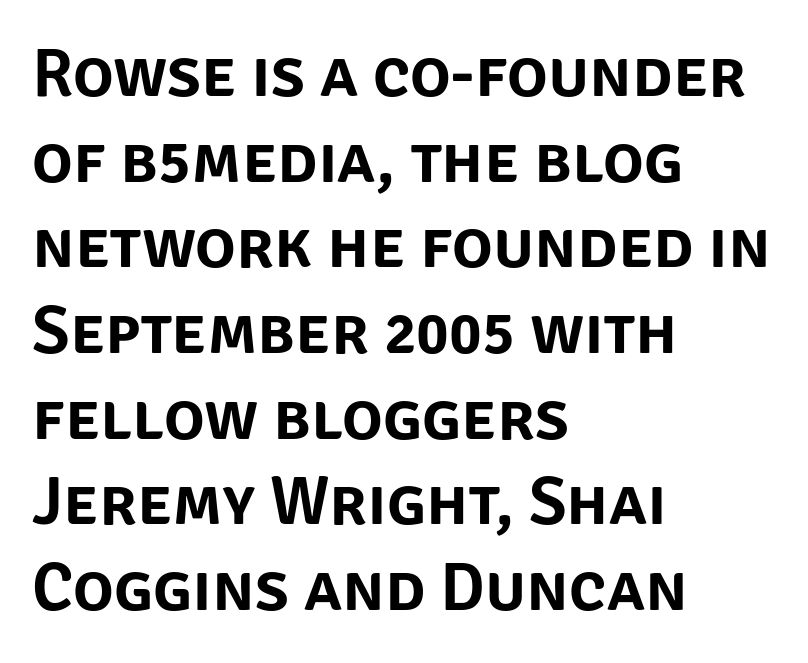
{"serif": "no", "italic": "no", "width": "normal", "stroke_contrast": "low", "x_height": "large", "monospaced": "no", "underline": "no", "align": "left", "line_spacing": "normal", "line_spacing_ratio": 1.26, "letter_spacing": "normal", "letter_spacing_em": 0.0, "glyph_px": 68}
